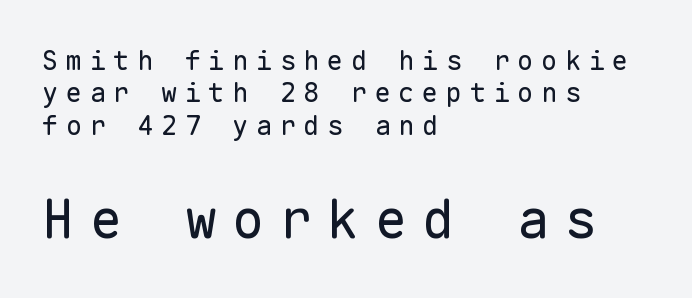
The image shows 54 px regular-weight sans-serif type, upright, monospaced; set left-aligned, line spacing 1.2x, unusually wide letter spacing (+0.28 em), not underlined; the second (bottom) block is 2.0x larger; low stroke contrast and a medium x-height.
